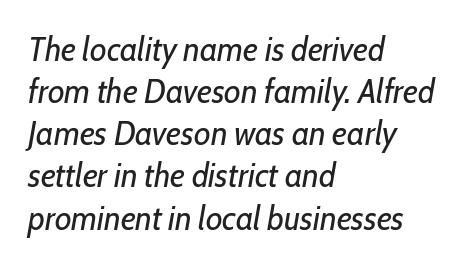
Q: Is the text bold? A: No.
Q: Is the text italic (slanted)? A: Yes, it leans right by about 10 degrees.
Q: Is the text underlined? A: No.
Q: How is the paragraph aligned? A: Left-aligned.
Q: Is the spacing between letters normal or unusually wide? A: Normal.
Q: Width (condensed, normal, or wide)? A: Condensed.
Q: Stroke contrast? A: Low.
Q: x-height? A: Medium.
Q: Monospaced? A: No.
